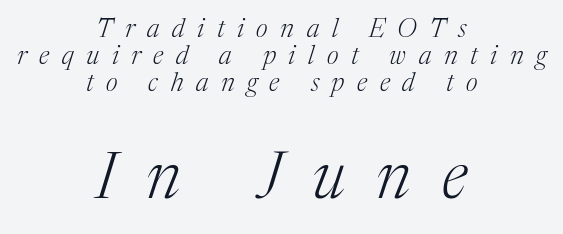
Which margin do the lines hug? Neither — every line sits in the middle. Ink coverage per letter is moderate at most. Lines of text with bare space underneath. Compared with typical paragraphs, the rows here are closer together. There is plenty of visible air inserted between adjacent glyphs. The designer gave the closing block more size than the opening block.
